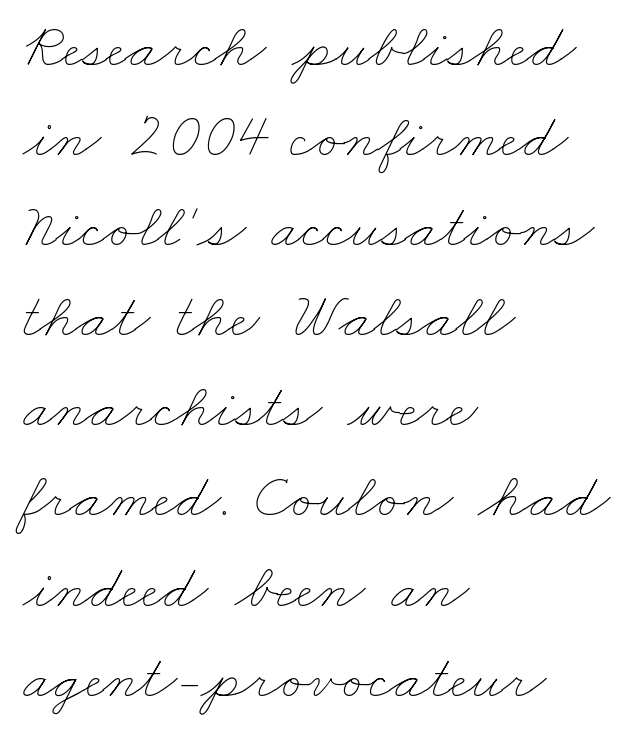
The image shows 63 px thin, wide type; set left-aligned, normal line spacing (1.43x), normal letter spacing, not underlined; low stroke contrast and a small x-height.
